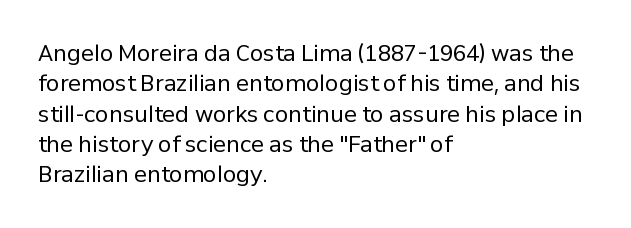
Q: Is the text bold? A: No.
Q: Is the text italic (slanted)? A: No, it is upright.
Q: Is the text underlined? A: No.
Q: How is the paragraph aligned? A: Left-aligned.
Q: Is the spacing between letters normal or unusually wide? A: Normal.
Q: Is the spacing between lines tight, normal or loose? A: Normal.
